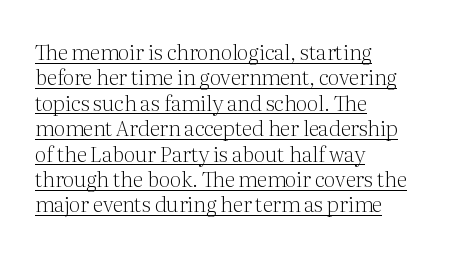
Q: Is the text bold? A: No.
Q: Is the text italic (slanted)? A: No, it is upright.
Q: Is the text underlined? A: Yes.
Q: How is the paragraph aligned? A: Left-aligned.
Q: Is the spacing between letters normal or unusually wide? A: Normal.
